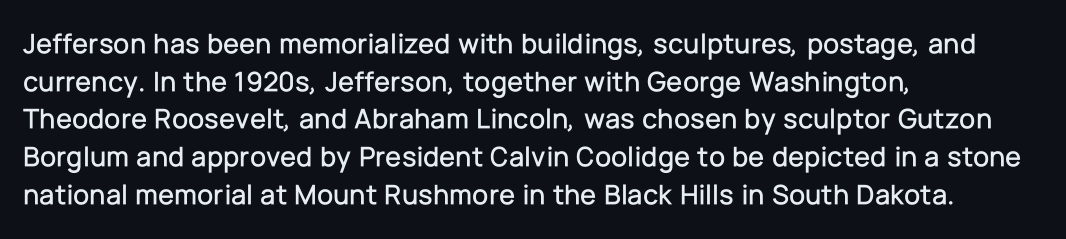
Q: Is the text italic (slanted)? A: No, it is upright.
Q: Is the typeface a serif or a sans-serif typeface? A: Sans-serif.
Q: Is the text underlined? A: No.
Q: How is the paragraph aligned? A: Left-aligned.
Q: Is the spacing between letters normal or unusually wide? A: Normal.
Q: Is the spacing between lines tight, normal or loose? A: Normal.
Q: Width (condensed, normal, or wide)? A: Normal.
Q: Stroke contrast? A: Low.
Q: x-height? A: Medium.
Q: Monospaced? A: No.
